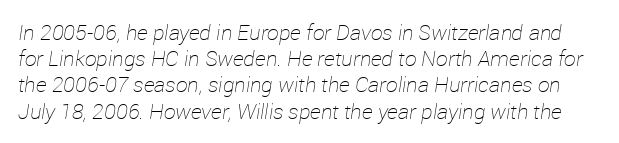
Q: Is the text bold? A: No.
Q: Is the text italic (slanted)? A: Yes, it leans right by about 12 degrees.
Q: Is the text underlined? A: No.
Q: Is the spacing between letters normal or unusually wide? A: Normal.
Q: Is the spacing between lines tight, normal or loose? A: Normal.
